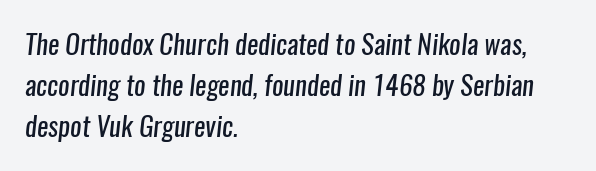
Q: Is the text bold? A: No.
Q: Is the text underlined? A: No.
Q: How is the paragraph aligned? A: Left-aligned.
Q: Is the spacing between letters normal or unusually wide? A: Normal.
Q: Is the spacing between lines tight, normal or loose? A: Normal.
